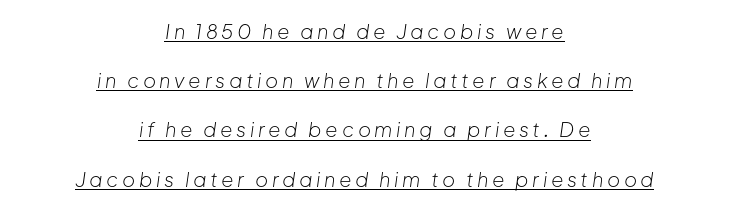
{"italic": "yes", "lean": "right", "slant_degrees": 8, "bold": "no", "underline": "yes", "align": "center", "line_spacing": "loose", "line_spacing_ratio": 2.46, "glyph_px": 20}
